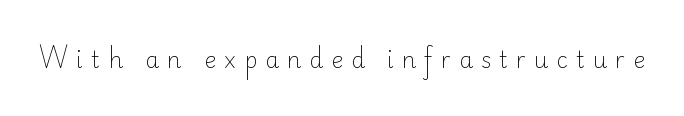
Only glyphs here, with clear space below each row. No extra ink here — the face is not bold. Letter spacing: wide. The typography opts for an upright posture over an oblique one.
